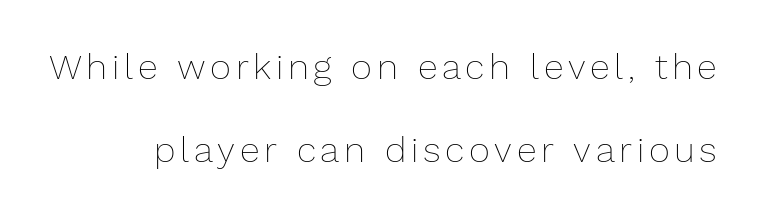
Each letter keeps its own natural width here, so spacing adapts to shape. The letters stand upright; this is a roman face. Clear beneath every line of the passage. Each new line begins a long way beneath the previous one.
